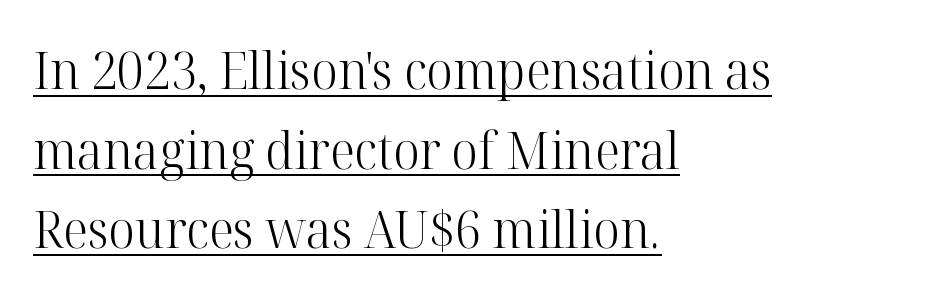
The image shows 52 px light serif type, upright; set left-aligned, normal line spacing (1.53x), normal letter spacing, underlined; high stroke contrast and a medium x-height.
